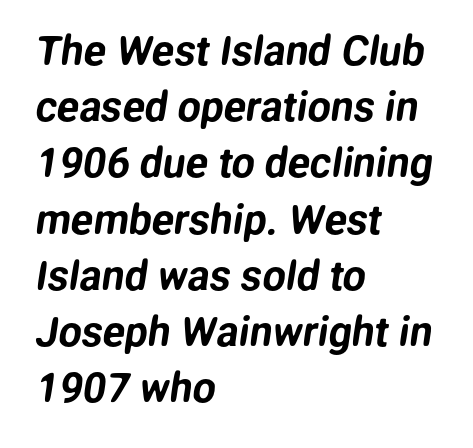
Default kerning and tracking; the words read as compact shapes. The paragraph shown leans on its left margin. Each letter's strokes conclude bluntly, with no projecting serifs. Character widths vary here, with narrow letters taking less room than wide ones. The space directly below the letters is spotless.
